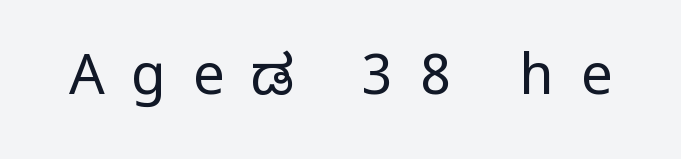
{"serif": "yes", "italic": "no", "bold": "no", "weight": "regular", "width": "normal", "stroke_contrast": "low", "x_height": "large", "monospaced": "no", "underline": "no", "letter_spacing": "wide", "letter_spacing_em": 0.48, "glyph_px": 56}
